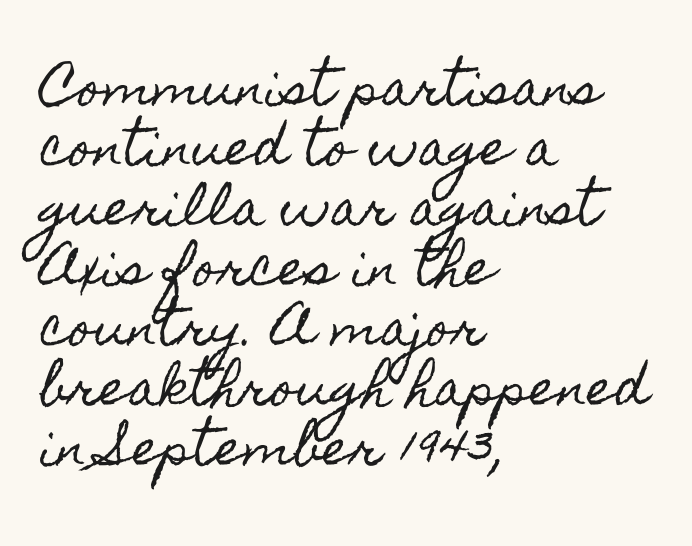
{"width": "condensed", "x_height": "small", "monospaced": "no", "underline": "no", "align": "left", "line_spacing": "normal", "line_spacing_ratio": 1.25, "letter_spacing": "normal", "letter_spacing_em": 0.0, "glyph_px": 48}
